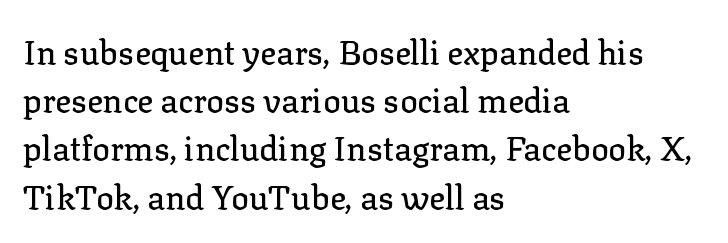
Q: Is the text italic (slanted)? A: No, it is upright.
Q: Is the typeface a serif or a sans-serif typeface? A: Serif.
Q: Is the text underlined? A: No.
Q: How is the paragraph aligned? A: Left-aligned.
Q: Is the spacing between letters normal or unusually wide? A: Normal.
Q: Is the spacing between lines tight, normal or loose? A: Normal.
Q: Width (condensed, normal, or wide)? A: Normal.
Q: Stroke contrast? A: Low.
Q: x-height? A: Medium.
Q: Monospaced? A: No.
